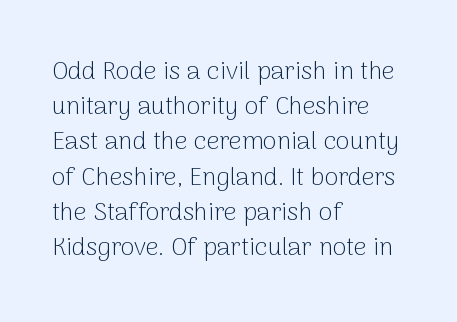
{"italic": "no", "bold": "no", "underline": "no", "align": "left", "line_spacing": "normal", "line_spacing_ratio": 1.41, "letter_spacing": "normal", "letter_spacing_em": 0.0, "glyph_px": 25}
